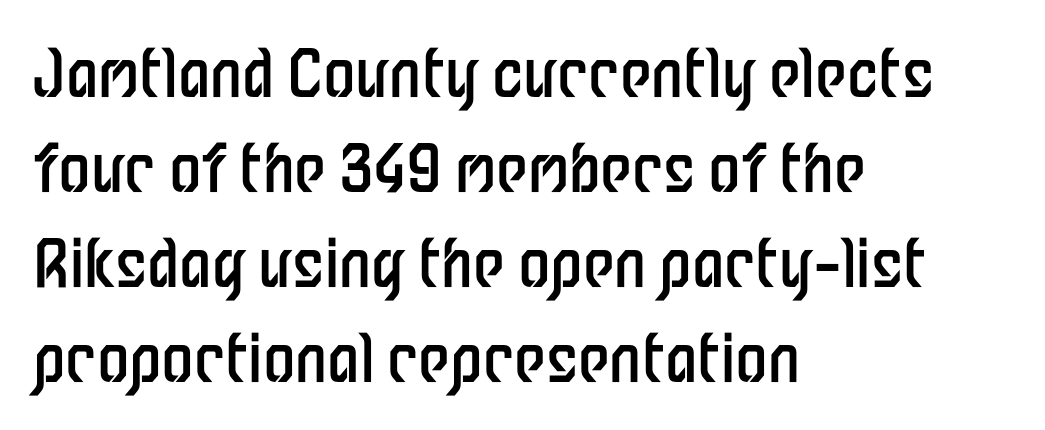
Q: Is the text bold? A: No.
Q: Is the text italic (slanted)? A: No, it is upright.
Q: Is the typeface a serif or a sans-serif typeface? A: Sans-serif.
Q: Is the text underlined? A: No.
Q: How is the paragraph aligned? A: Left-aligned.
Q: Is the spacing between letters normal or unusually wide? A: Normal.
Q: Is the spacing between lines tight, normal or loose? A: Normal.
Q: Width (condensed, normal, or wide)? A: Condensed.
Q: Stroke contrast? A: Low.
Q: x-height? A: Medium.
Q: Monospaced? A: No.
